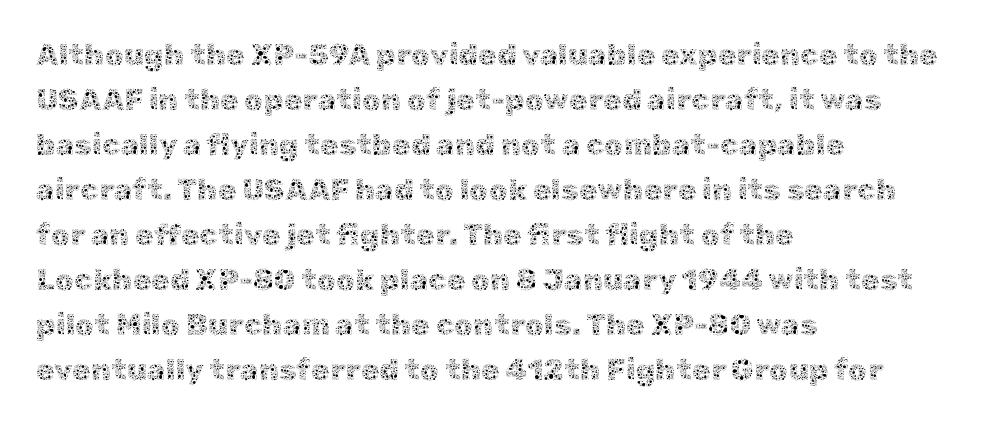
The image shows 30 px thin type, upright; set left-aligned, normal line spacing (1.5x), normal letter spacing, not underlined; a medium x-height.
